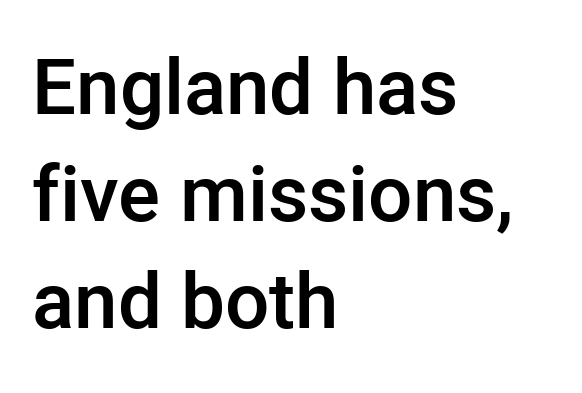
Q: Is the text bold? A: Semi-bold.
Q: Is the text italic (slanted)? A: No, it is upright.
Q: Is the typeface a serif or a sans-serif typeface? A: Sans-serif.
Q: Is the text underlined? A: No.
Q: How is the paragraph aligned? A: Left-aligned.
Q: Is the spacing between letters normal or unusually wide? A: Normal.
Q: Is the spacing between lines tight, normal or loose? A: Normal.
Q: Width (condensed, normal, or wide)? A: Normal.
Q: Stroke contrast? A: Low.
Q: x-height? A: Medium.
Q: Monospaced? A: No.
